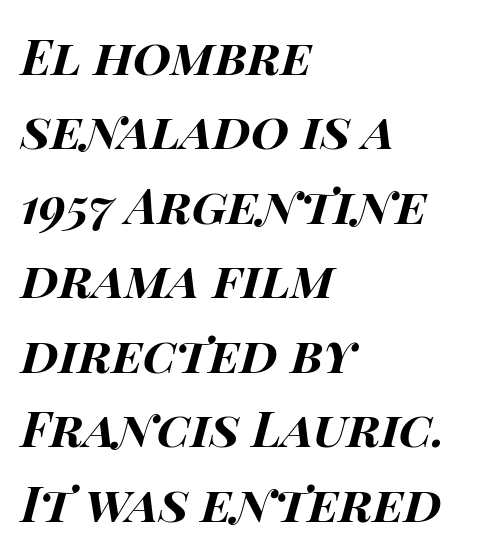
Left-aligned paragraph, ragged on the right. This sample uses an oblique cut, with every glyph tilted off the vertical. You could call the tracking neutral — neither tight nor loose. A dark, heavy texture on the line: the type is bold.
